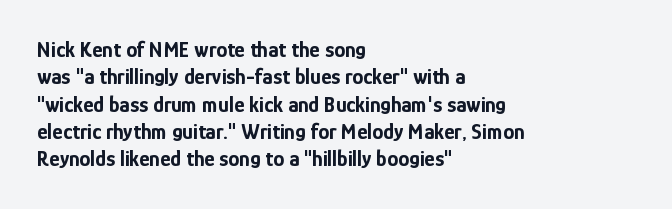
Q: Is the text bold? A: Yes.
Q: Is the text italic (slanted)? A: No, it is upright.
Q: Is the text underlined? A: No.
Q: How is the paragraph aligned? A: Left-aligned.
Q: Is the spacing between letters normal or unusually wide? A: Normal.
